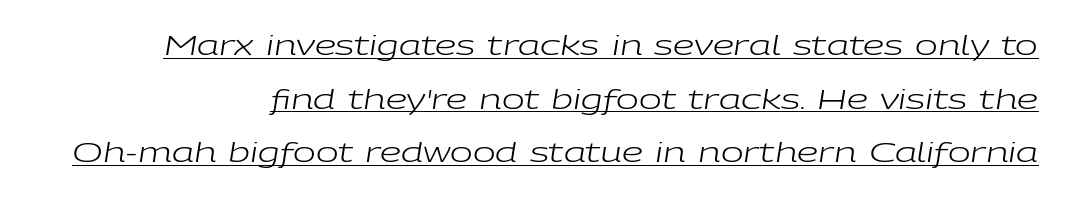
Q: Is the text bold? A: No.
Q: Is the text italic (slanted)? A: Yes, it leans right by about 9 degrees.
Q: Is the text underlined? A: Yes.
Q: How is the paragraph aligned? A: Right-aligned.
Q: Is the spacing between letters normal or unusually wide? A: Normal.
Q: Is the spacing between lines tight, normal or loose? A: Loose.
